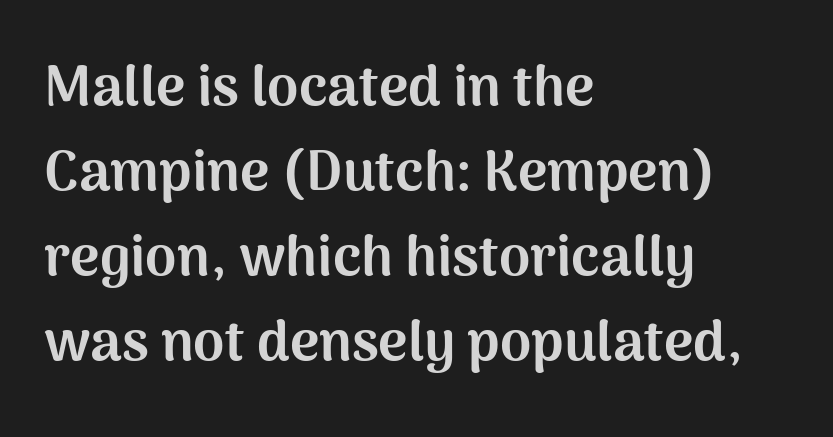
When letters stand straight like this, we call the style roman or upright. The string is rendered with underlining switched off. Leading: standard. The horizontal fit of the characters is conventional and even. The rendering uses a bold face; every stroke is thick and dark.
